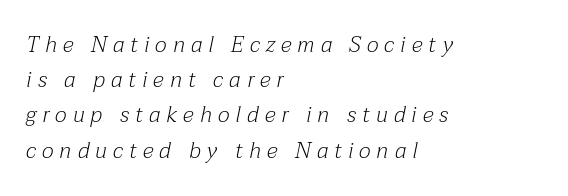
The letters look calm and open, with moderate or lighter stems. Would a proofreader flag this as italicized? Yes. A classic flush-left, rag-right setting is used for this passage. How are the letters spaced? Widely, with obvious added tracking. The area under the type is left untouched. Regarding leading, the lines here are spaced in the standard way.
